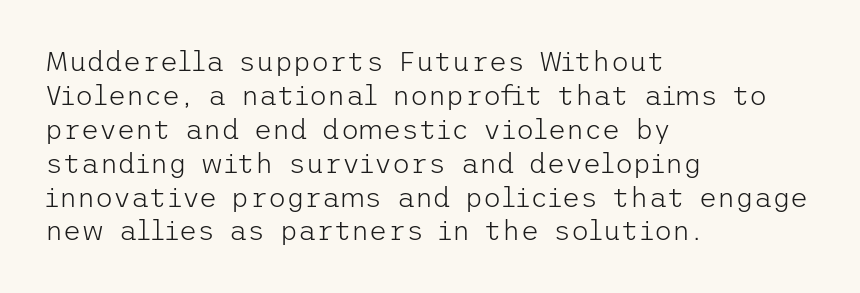
{"serif": "no", "italic": "no", "bold": "no", "weight": "light", "width": "normal", "stroke_contrast": "low", "x_height": "medium", "underline": "no", "align": "left", "line_spacing_ratio": 1.21, "letter_spacing": "normal", "letter_spacing_em": 0.0, "glyph_px": 28}
